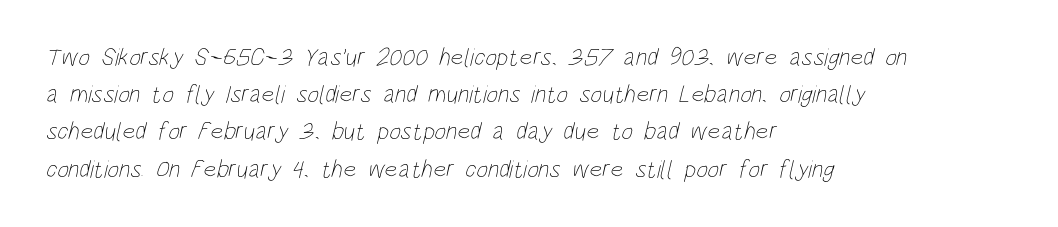
The image shows 25 px text type; set left-aligned, normal line spacing (1.49x), normal letter spacing, not underlined.
